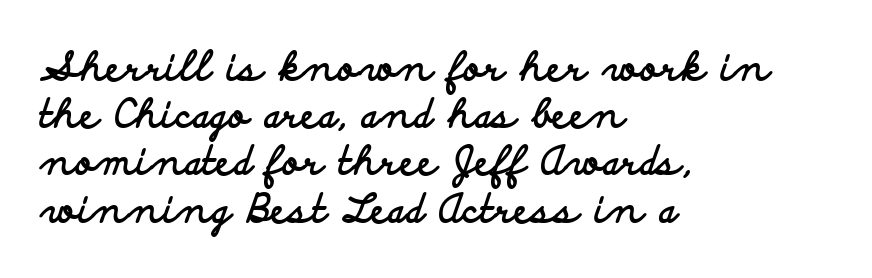
Q: Is the text bold? A: Yes.
Q: Is the text italic (slanted)? A: Yes.
Q: Is the typeface a serif or a sans-serif typeface? A: Sans-serif.
Q: Is the text underlined? A: No.
Q: How is the paragraph aligned? A: Left-aligned.
Q: Is the spacing between letters normal or unusually wide? A: Normal.
Q: Width (condensed, normal, or wide)? A: Wide.
Q: Stroke contrast? A: Low.
Q: x-height? A: Small.
Q: Monospaced? A: No.
